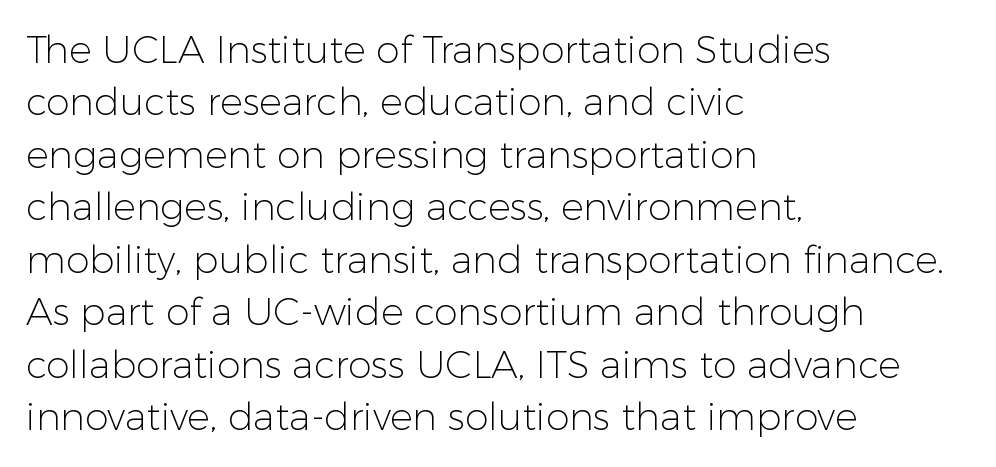
Does the copy run flush right? No — it runs flush left. The type sits square on the baseline with zero lean. Letter spacing: default. Just letters on the line, the space beneath them empty.
